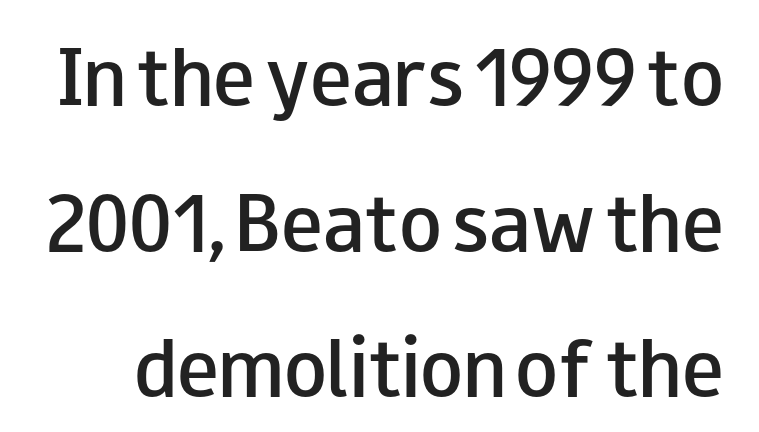
The passage shown is typeset with a sans-serif family. Bold? Not quite — semibold, heavier than regular but stopping short. The passage shown stacks its lines with a broad gap. Varying glyph widths throughout — classic text-font behaviour. Glyph-to-glyph distance matches everyday printed text.
